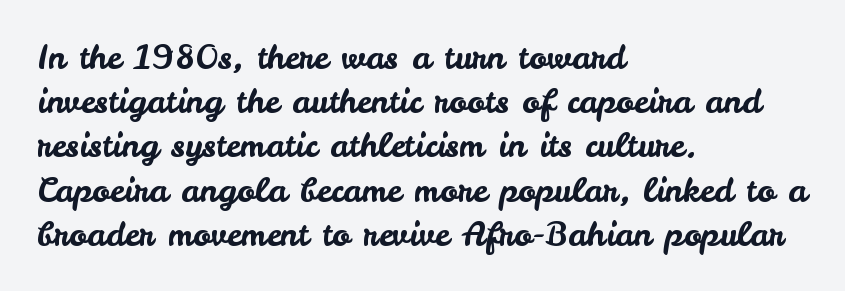
{"serif": "no", "width": "normal", "stroke_contrast": "low", "x_height": "small", "monospaced": "no", "underline": "no", "align": "left", "line_spacing": "normal", "line_spacing_ratio": 1.34, "letter_spacing": "normal", "letter_spacing_em": 0.0, "glyph_px": 33}
